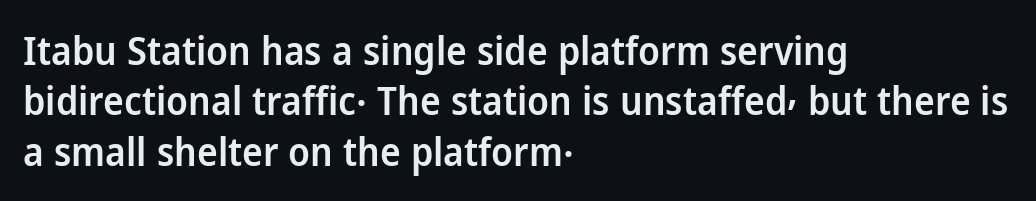
Q: Is the text bold? A: Semi-bold.
Q: Is the text italic (slanted)? A: No, it is upright.
Q: Is the typeface a serif or a sans-serif typeface? A: Sans-serif.
Q: Is the text underlined? A: No.
Q: How is the paragraph aligned? A: Left-aligned.
Q: Is the spacing between letters normal or unusually wide? A: Normal.
Q: Is the spacing between lines tight, normal or loose? A: Normal.
Q: Width (condensed, normal, or wide)? A: Normal.
Q: Stroke contrast? A: Low.
Q: x-height? A: Medium.
Q: Monospaced? A: No.
